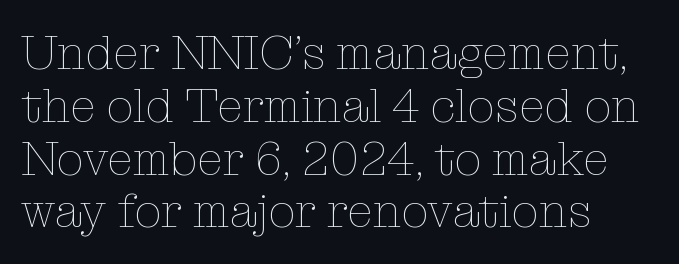
The image shows 48 px thin type, upright; set left-aligned, tight line spacing (1.1x), normal letter spacing, not underlined; low stroke contrast and a medium x-height.
